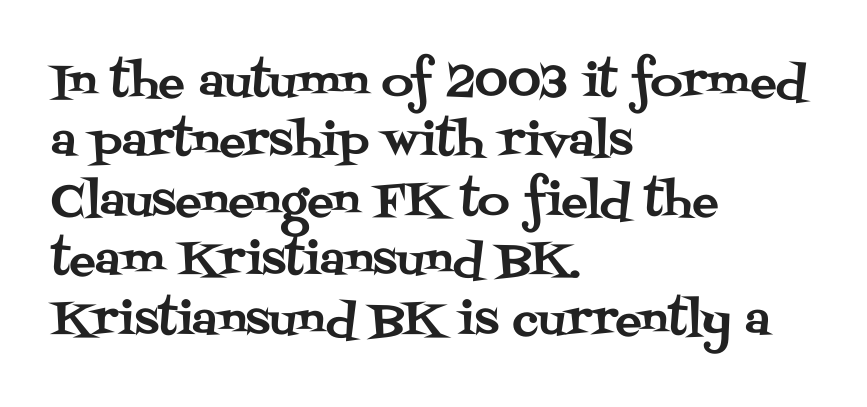
The image shows 44 px serif type, upright; set left-aligned, normal line spacing (1.35x), normal letter spacing, not underlined; medium stroke contrast and a large x-height.
